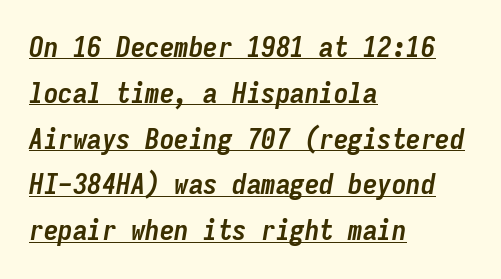
{"italic": "yes", "lean": "right", "slant_degrees": 9, "bold": "yes", "weight": "semibold", "width": "condensed", "stroke_contrast": "low", "x_height": "medium", "monospaced": "yes", "underline": "yes", "align": "left", "line_spacing": "normal", "line_spacing_ratio": 1.58, "letter_spacing": "normal", "letter_spacing_em": 0.0, "glyph_px": 29}
